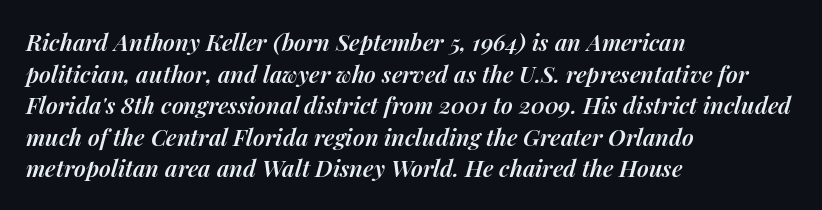
The image shows 23 px text type, italic (leaning right); set left-aligned, normal line spacing (1.37x), normal letter spacing, not underlined.
